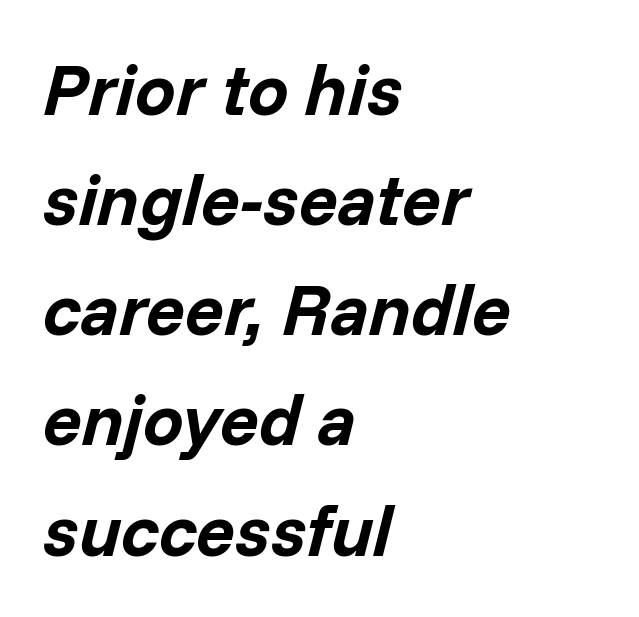
The image shows 72 px bold type, italic (leaning right); set left-aligned, normal line spacing (1.53x), normal letter spacing, not underlined; low stroke contrast and a medium x-height.
